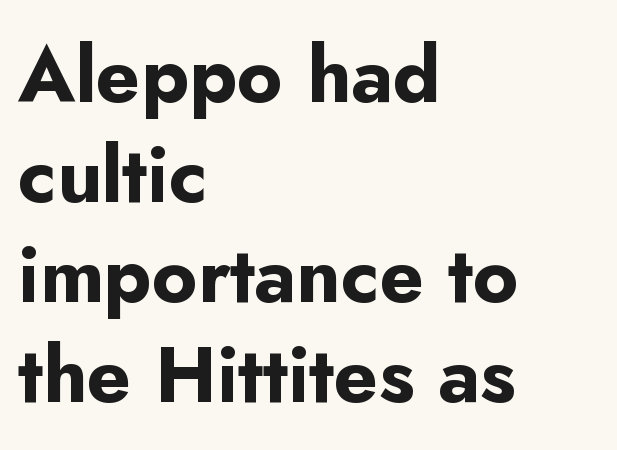
Q: Is the text bold? A: Yes.
Q: Is the text italic (slanted)? A: No, it is upright.
Q: Is the typeface a serif or a sans-serif typeface? A: Sans-serif.
Q: Is the text underlined? A: No.
Q: How is the paragraph aligned? A: Left-aligned.
Q: Is the spacing between letters normal or unusually wide? A: Normal.
Q: Is the spacing between lines tight, normal or loose? A: Normal.
Q: Width (condensed, normal, or wide)? A: Normal.
Q: Stroke contrast? A: Low.
Q: x-height? A: Small.
Q: Monospaced? A: No.
